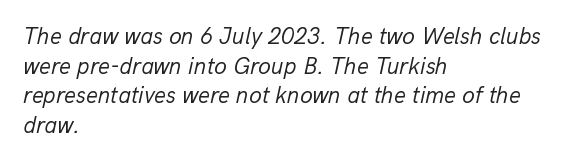
Q: Is the text bold? A: No.
Q: Is the text italic (slanted)? A: Yes, it leans right by about 13 degrees.
Q: Is the text underlined? A: No.
Q: How is the paragraph aligned? A: Left-aligned.
Q: Is the spacing between letters normal or unusually wide? A: Normal.
Q: Is the spacing between lines tight, normal or loose? A: Normal.
